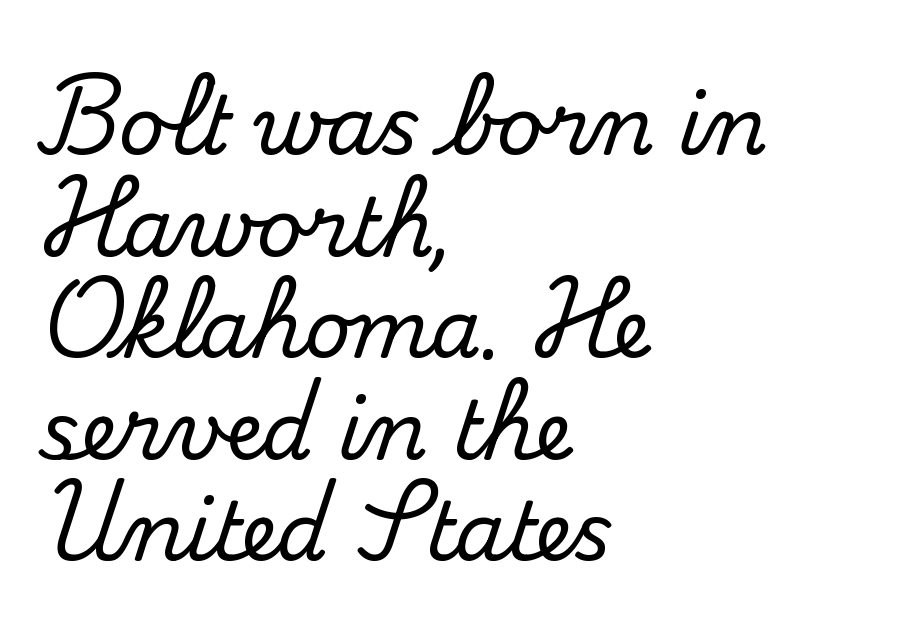
{"width": "normal", "stroke_contrast": "medium", "x_height": "small", "monospaced": "no", "underline": "no", "align": "left", "line_spacing": "normal", "line_spacing_ratio": 1.27, "letter_spacing": "normal", "letter_spacing_em": 0.0, "glyph_px": 80}
